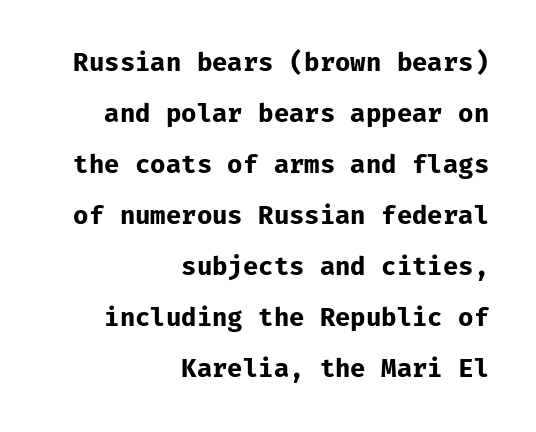
Q: Is the text bold? A: Yes.
Q: Is the text italic (slanted)? A: No, it is upright.
Q: Is the text underlined? A: No.
Q: How is the paragraph aligned? A: Right-aligned.
Q: Is the spacing between letters normal or unusually wide? A: Normal.
Q: Is the spacing between lines tight, normal or loose? A: Loose.
